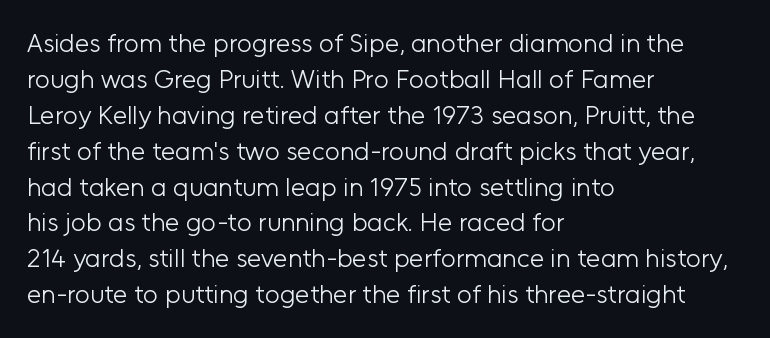
Q: Is the text bold? A: No.
Q: Is the text italic (slanted)? A: No, it is upright.
Q: Is the text underlined? A: No.
Q: How is the paragraph aligned? A: Left-aligned.
Q: Is the spacing between letters normal or unusually wide? A: Normal.
Q: Is the spacing between lines tight, normal or loose? A: Normal.
